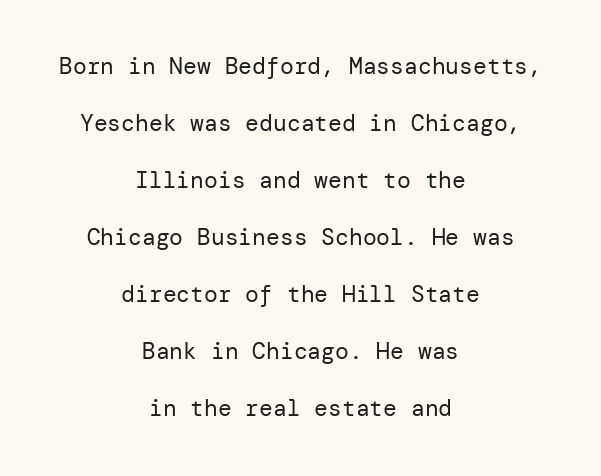
These lines were composed using upright roman letters. No word sits above an underline. The whitespace from short lines is split evenly between both sides. Tracking here is standard; glyphs follow each other at the usual distance.
